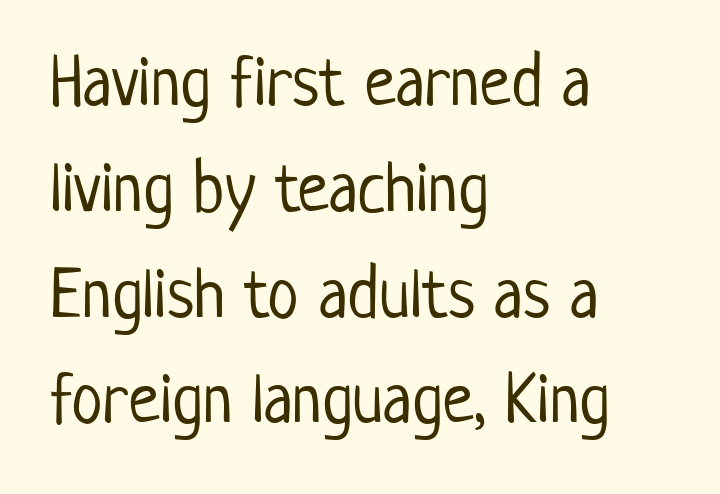
The image shows 71 px light, condensed sans-serif type, upright; set left-aligned, normal line spacing (1.49x), normal letter spacing, not underlined; low stroke contrast and a medium x-height.
